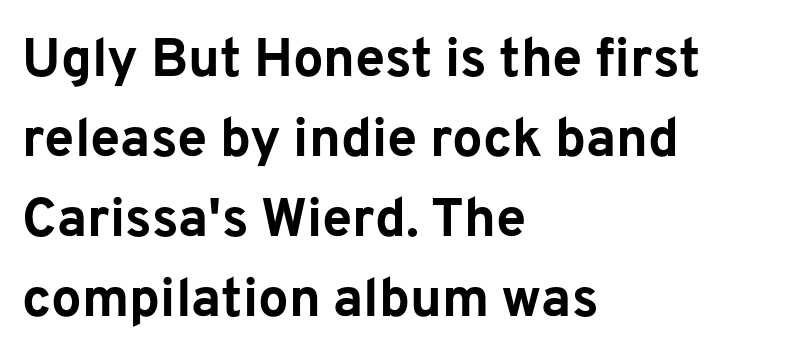
Successive baselines arrive at the customary interval. Standard letterfit; no display-style spreading of the glyphs. Stroke thickness is high; the sample reads as a true bold. These lines are rendered in a variable-pitch font. Rendered with straight, roman letterforms.
